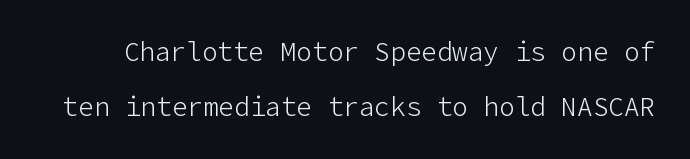
Every character sits straight up, as roman type does. The typesetting does not lean heavy: it is not bold. The space between consecutive lines is lavish. Anything drawn beneath the words? Only blank space.
